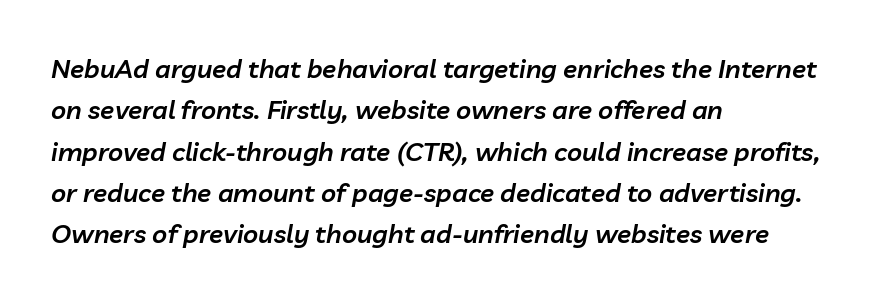
The image shows 26 px text type, italic (leaning right); set left-aligned, normal line spacing (1.59x), normal letter spacing, not underlined.
